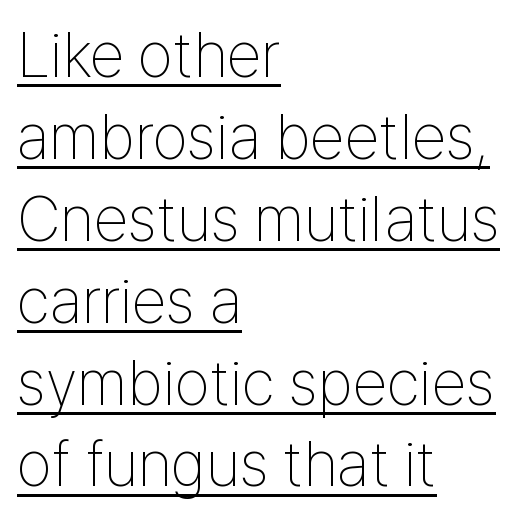
Q: Is the text bold? A: No.
Q: Is the text italic (slanted)? A: No, it is upright.
Q: Is the typeface a serif or a sans-serif typeface? A: Sans-serif.
Q: Is the text underlined? A: Yes.
Q: How is the paragraph aligned? A: Left-aligned.
Q: Is the spacing between letters normal or unusually wide? A: Normal.
Q: Is the spacing between lines tight, normal or loose? A: Normal.
Q: Width (condensed, normal, or wide)? A: Condensed.
Q: Stroke contrast? A: Low.
Q: x-height? A: Medium.
Q: Monospaced? A: No.
